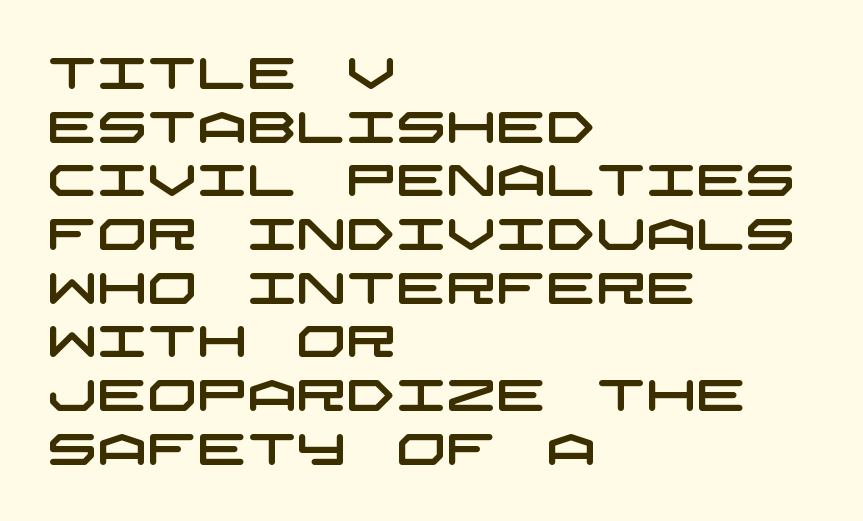
{"serif": "no", "width": "wide", "stroke_contrast": "low", "x_height": "large", "underline": "no", "align": "left", "line_spacing_ratio": 1.22, "letter_spacing": "normal", "letter_spacing_em": 0.0, "glyph_px": 44}
